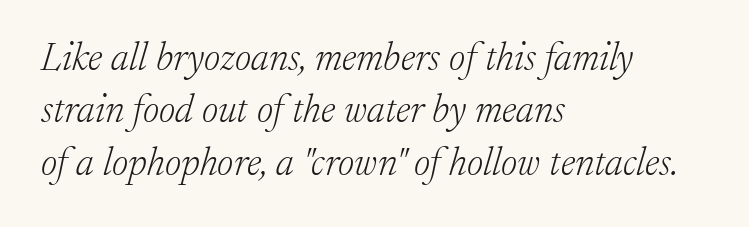
The image shows 39 px light serif type, italic (leaning right); set left-aligned, normal line spacing (1.34x), normal letter spacing, not underlined; low stroke contrast and a medium x-height.
